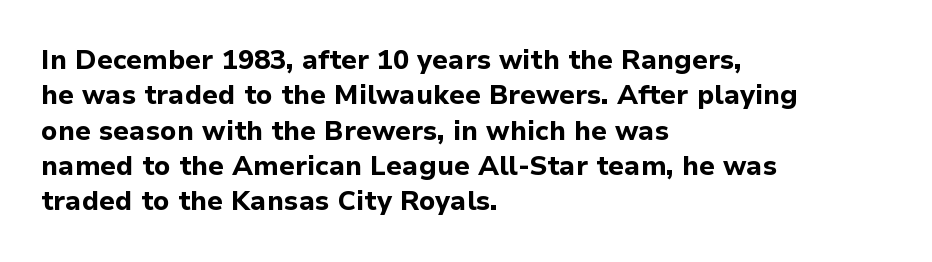
A clean baseline with only descenders dipping below it. These lines stack with their left ends in a neat column. Regular leading. Pretty heavy lettering here — definitely bold. Does extra space separate the letters? No, they use regular spacing.
